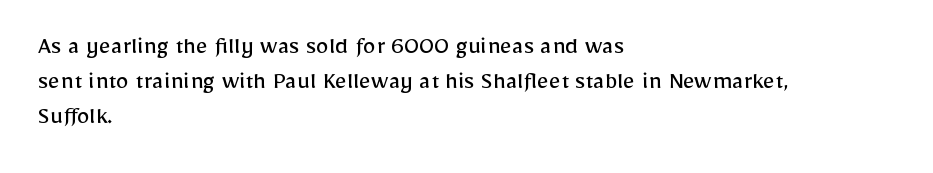
The strip under each line holds only bare page. Short note: letters normally spaced. The axis of the letterforms is exactly vertical. Line spacing here is normal. The rendering anchors every line to the left-hand side.
